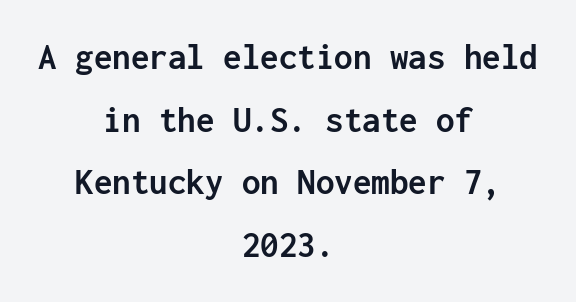
Q: Is the text bold? A: Yes.
Q: Is the text italic (slanted)? A: No, it is upright.
Q: Is the typeface a serif or a sans-serif typeface? A: Sans-serif.
Q: Is the text underlined? A: No.
Q: How is the paragraph aligned? A: Centered.
Q: Is the spacing between letters normal or unusually wide? A: Normal.
Q: Is the spacing between lines tight, normal or loose? A: Normal.
Q: Width (condensed, normal, or wide)? A: Normal.
Q: Stroke contrast? A: Low.
Q: x-height? A: Medium.
Q: Monospaced? A: Yes.
